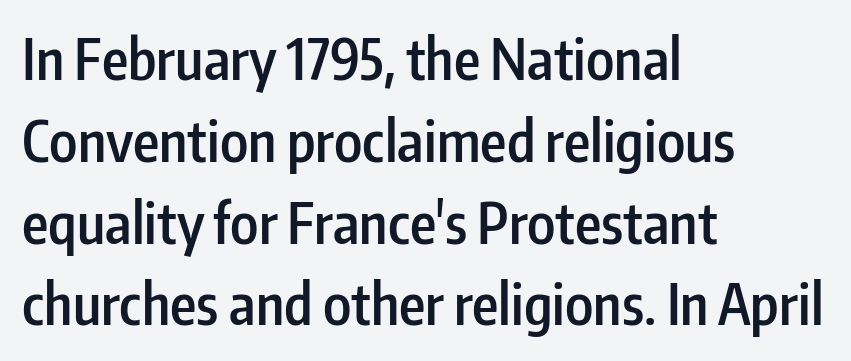
{"serif": "no", "italic": "no", "bold": "semi", "weight": "semibold", "width": "condensed", "stroke_contrast": "low", "x_height": "medium", "monospaced": "no", "underline": "no", "align": "left", "line_spacing": "normal", "line_spacing_ratio": 1.46, "letter_spacing": "normal", "letter_spacing_em": 0.0, "glyph_px": 56}
